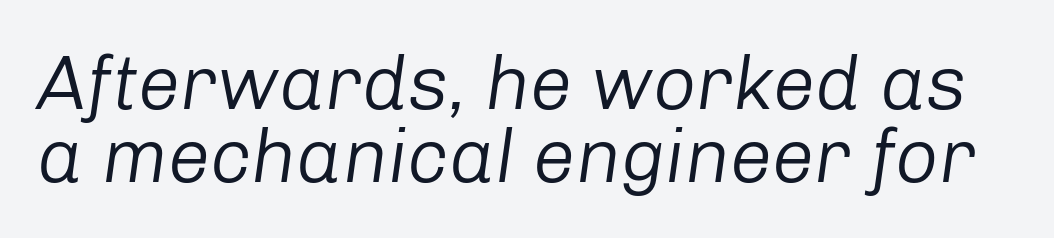
Q: Is the text bold? A: No.
Q: Is the text italic (slanted)? A: Yes, it leans right by about 8 degrees.
Q: Is the text underlined? A: No.
Q: Is the spacing between letters normal or unusually wide? A: Normal.
Q: Is the spacing between lines tight, normal or loose? A: Tight.
Q: Width (condensed, normal, or wide)? A: Normal.
Q: Stroke contrast? A: Low.
Q: x-height? A: Medium.
Q: Monospaced? A: No.
